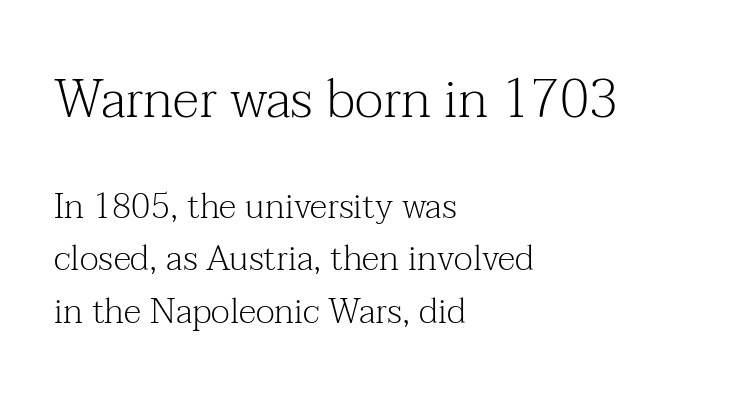
The image shows 53 px light serif type, upright; set left-aligned, normal line spacing (1.5x), normal letter spacing, not underlined; the first (top) block is 1.51x larger; medium stroke contrast and a medium x-height.
